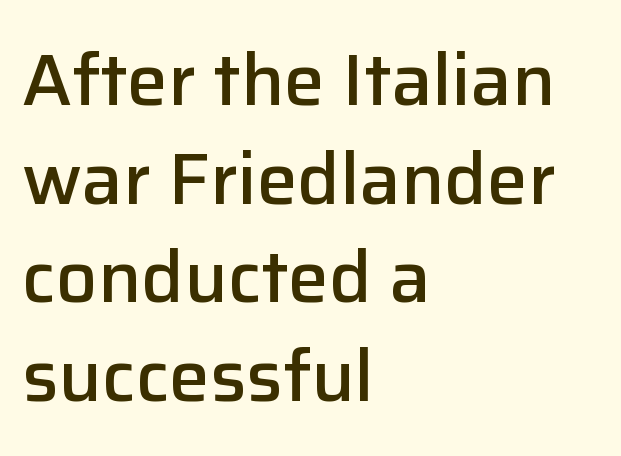
{"serif": "no", "italic": "no", "bold": "semi", "weight": "semibold", "width": "normal", "stroke_contrast": "low", "x_height": "medium", "monospaced": "no", "underline": "no", "align": "left", "line_spacing": "normal", "line_spacing_ratio": 1.35, "letter_spacing": "normal", "letter_spacing_em": 0.0, "glyph_px": 73}
